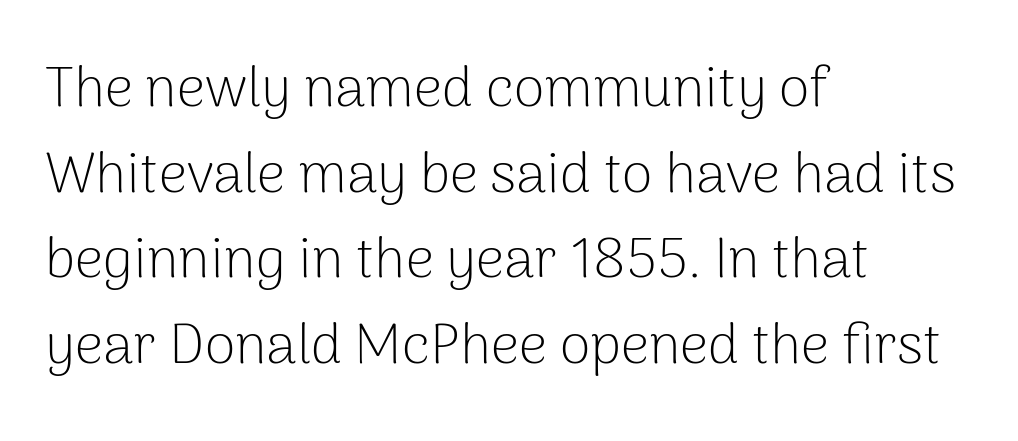
{"serif": "no", "italic": "no", "bold": "no", "weight": "light", "width": "normal", "stroke_contrast": "low", "x_height": "medium", "monospaced": "no", "underline": "no", "align": "left", "line_spacing": "normal", "line_spacing_ratio": 1.53, "letter_spacing": "normal", "letter_spacing_em": 0.0, "glyph_px": 56}
